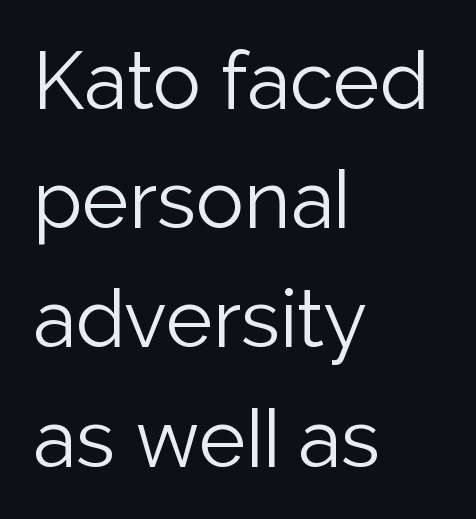
Weight: in the light-to-regular range. Observe the absence of serifs on each vertical stroke in this sample. The tracking reads as untouched default to a designer's eye. Do the characters align in a grid? No, the font is proportional. Plain, unruled lines of type. When letters stand straight like this, we call the style roman or upright.
